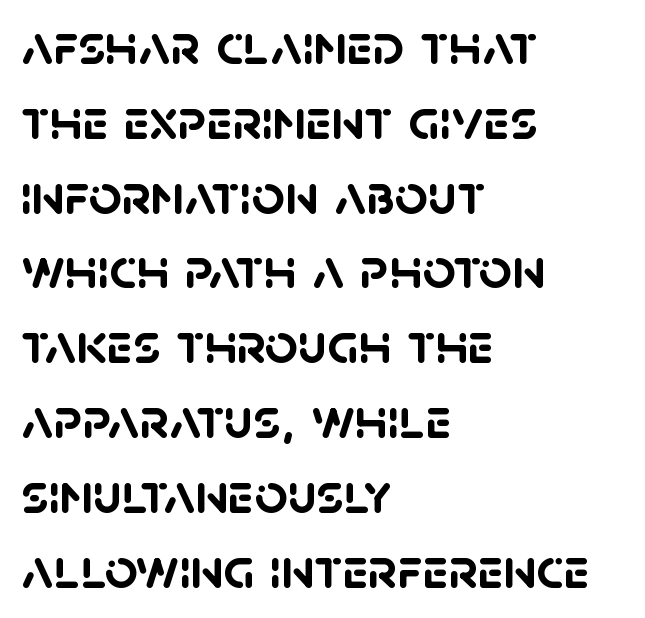
Nobody touched the tracking dial on this one. The text was rendered using a sans face with plain stroke endings. The passage is arranged the way most books set body copy — flush left. A typesetter would call this proportional, since set widths differ per character.
